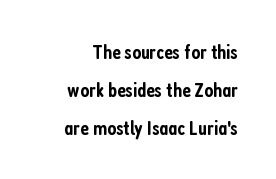
The image shows 21 px text type, upright; set line spacing 1.82x, normal letter spacing, not underlined.
